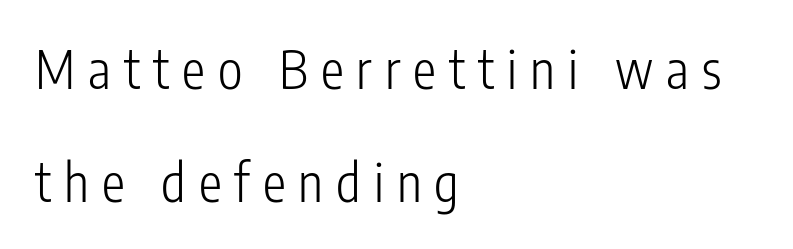
Posture: vertical. You could not count columns in this text — the font is proportionally spaced. You could fit nearly another row in the gap between these rows. Typeset ragged right — the left edge is the straight one. The letters carry no serifs — their stems end cleanly without finishing strokes. The gaps between neighbouring characters are conspicuously large.
